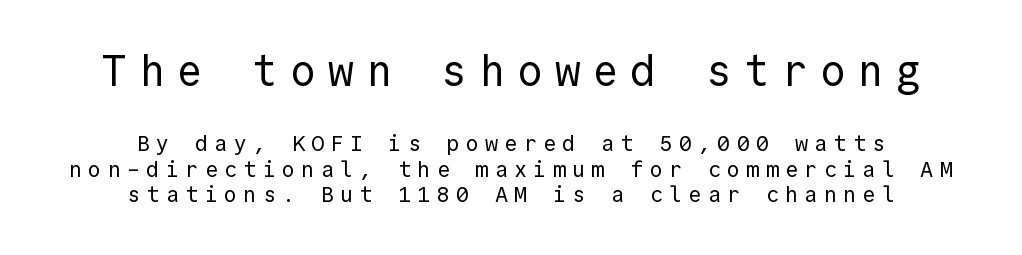
{"serif": "no", "italic": "no", "bold": "no", "weight": "regular", "width": "normal", "x_height": "medium", "monospaced": "yes", "underline": "no", "align": "center", "line_spacing_ratio": 1.16, "letter_spacing": "wide", "letter_spacing_em": 0.28, "larger_block": "first", "size_ratio": 1.95, "glyph_px": 43}
